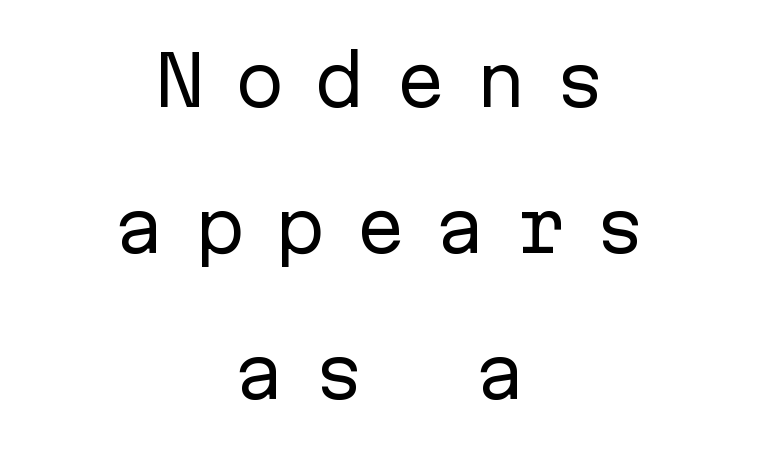
{"serif": "no", "italic": "no", "bold": "no", "weight": "regular", "width": "normal", "stroke_contrast": "low", "x_height": "medium", "monospaced": "yes", "underline": "no", "align": "center", "line_spacing": "loose", "line_spacing_ratio": 2.15, "letter_spacing": "wide", "letter_spacing_em": 0.43, "glyph_px": 68}
